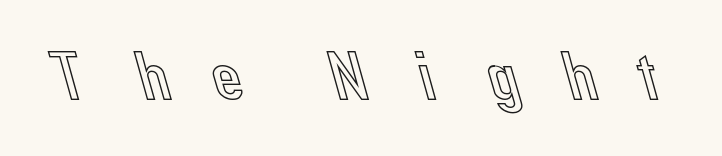
{"width": "normal", "x_height": "medium", "monospaced": "no", "underline": "no", "letter_spacing": "wide", "letter_spacing_em": 0.49, "glyph_px": 70}
